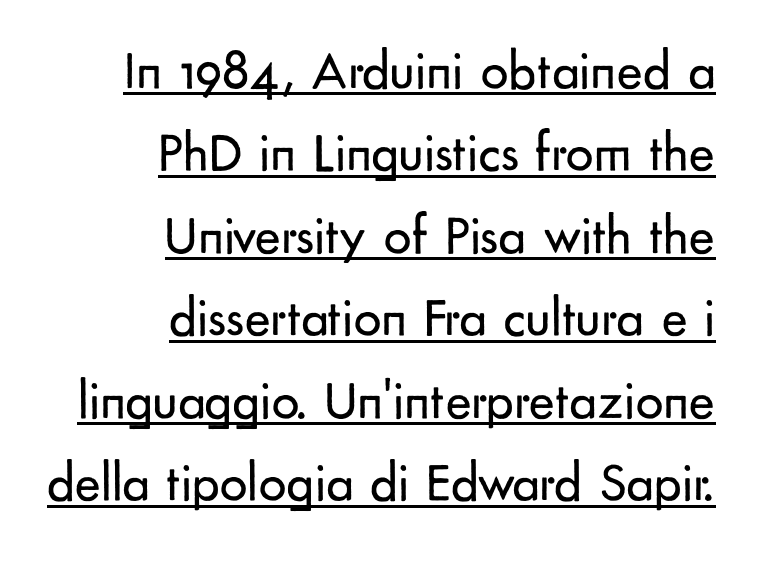
Q: Is the text bold? A: No.
Q: Is the text italic (slanted)? A: No, it is upright.
Q: Is the typeface a serif or a sans-serif typeface? A: Sans-serif.
Q: Is the text underlined? A: Yes.
Q: How is the paragraph aligned? A: Right-aligned.
Q: Is the spacing between letters normal or unusually wide? A: Normal.
Q: Is the spacing between lines tight, normal or loose? A: Normal.
Q: Width (condensed, normal, or wide)? A: Normal.
Q: Stroke contrast? A: Low.
Q: x-height? A: Small.
Q: Monospaced? A: No.
